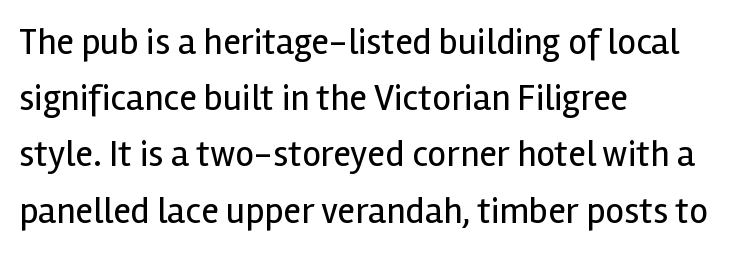
{"serif": "no", "italic": "no", "bold": "no", "weight": "regular", "width": "normal", "x_height": "medium", "monospaced": "no", "underline": "no", "align": "left", "line_spacing": "normal", "line_spacing_ratio": 1.52, "letter_spacing": "normal", "letter_spacing_em": 0.0, "glyph_px": 37}
